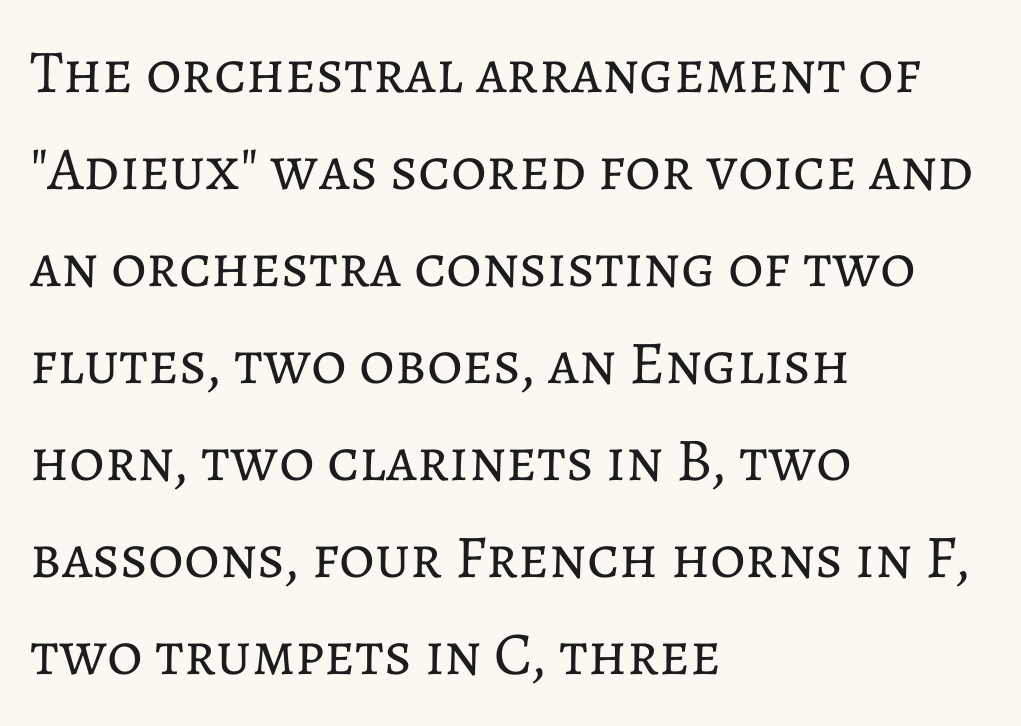
Q: Is the text bold? A: No.
Q: Is the text italic (slanted)? A: No, it is upright.
Q: Is the text underlined? A: No.
Q: How is the paragraph aligned? A: Left-aligned.
Q: Is the spacing between letters normal or unusually wide? A: Normal.
Q: Is the spacing between lines tight, normal or loose? A: Normal.
Q: Width (condensed, normal, or wide)? A: Normal.
Q: Stroke contrast? A: Low.
Q: x-height? A: Medium.
Q: Monospaced? A: No.
